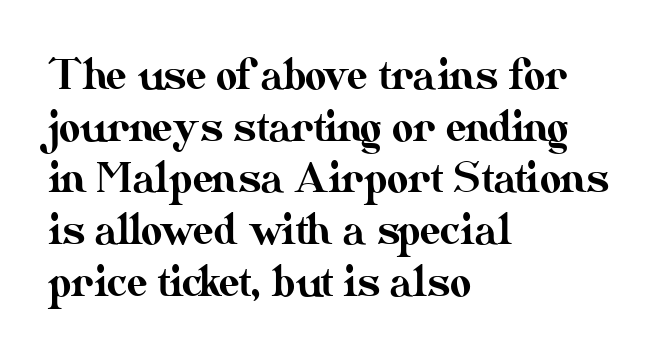
Reading down the block, your eye returns to a fixed left position each line. Looks like regular typesetting: each glyph gets only the width it needs. Ascenders rise straight up at ninety degrees. Only glyphs here, with clear space below each row.
